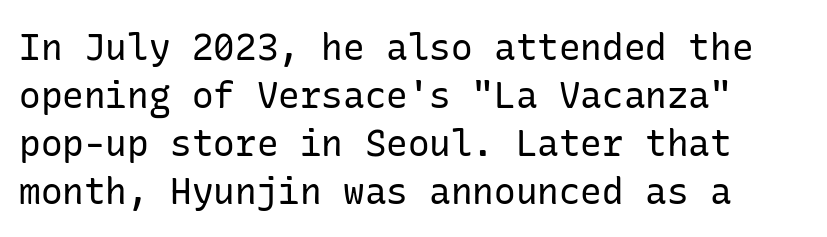
{"serif": "no", "italic": "no", "bold": "no", "weight": "regular", "width": "normal", "stroke_contrast": "low", "x_height": "medium", "underline": "no", "line_spacing": "normal", "line_spacing_ratio": 1.33, "letter_spacing": "normal", "letter_spacing_em": 0.0, "glyph_px": 36}
